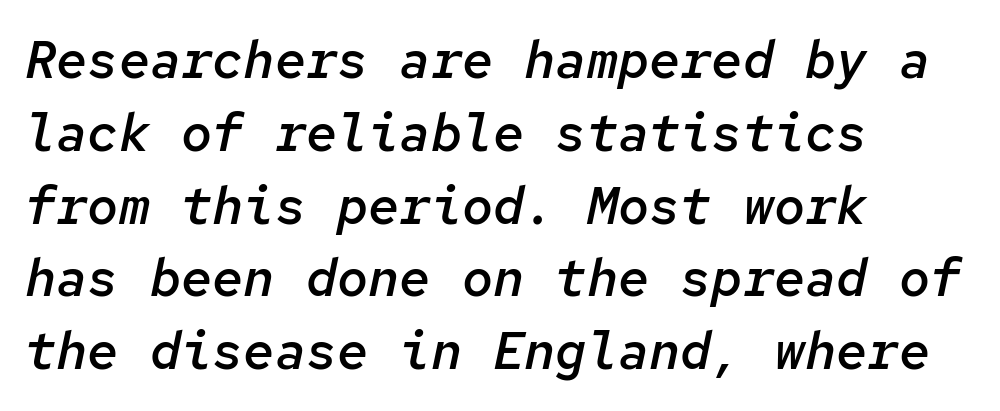
Weight: semibold (demi). This rendering uses left alignment, leaving the right contour irregular. In terms of posture, this sample is oblique. Check under the words: just untouched page. One glance says typical: line gaps are just what's usual.
